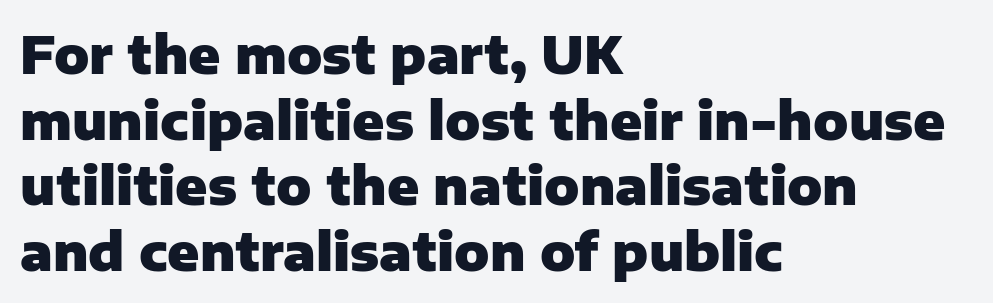
Q: Is the text bold? A: Yes.
Q: Is the text italic (slanted)? A: No, it is upright.
Q: Is the typeface a serif or a sans-serif typeface? A: Sans-serif.
Q: Is the text underlined? A: No.
Q: How is the paragraph aligned? A: Left-aligned.
Q: Is the spacing between letters normal or unusually wide? A: Normal.
Q: Is the spacing between lines tight, normal or loose? A: Normal.
Q: Width (condensed, normal, or wide)? A: Normal.
Q: Stroke contrast? A: Low.
Q: x-height? A: Medium.
Q: Monospaced? A: No.
